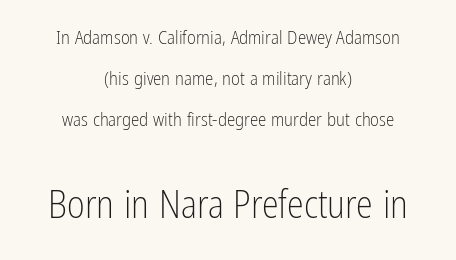
The image shows 38 px light, condensed sans-serif type, upright; set centered, loose line spacing (2.17x), normal letter spacing, not underlined; the second (bottom) block is 2.0x larger; low stroke contrast and a medium x-height.
